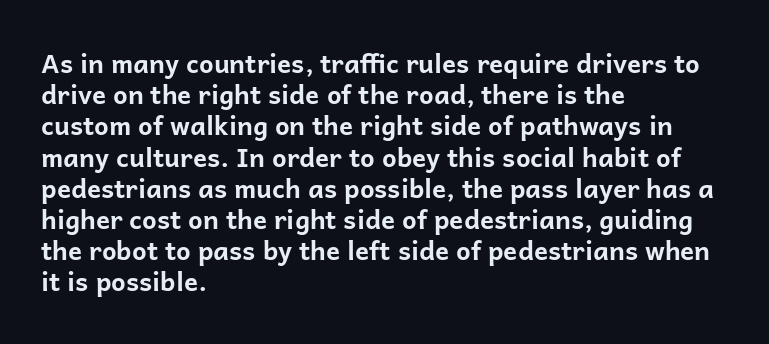
{"italic": "no", "bold": "yes", "underline": "no", "align": "left", "line_spacing_ratio": 1.2, "letter_spacing": "normal", "letter_spacing_em": 0.0, "glyph_px": 26}
